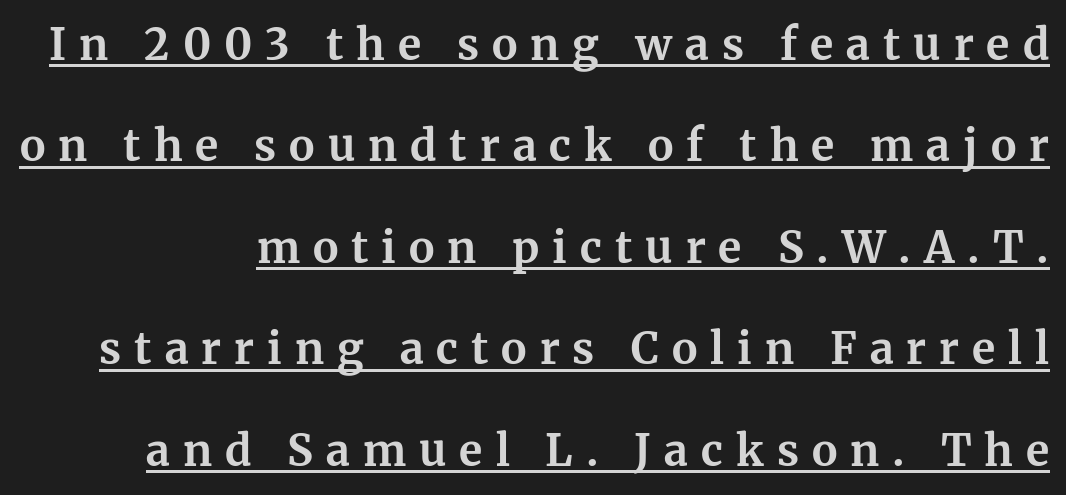
Q: Is the text bold? A: Yes.
Q: Is the text italic (slanted)? A: No, it is upright.
Q: Is the typeface a serif or a sans-serif typeface? A: Serif.
Q: Is the text underlined? A: Yes.
Q: How is the paragraph aligned? A: Right-aligned.
Q: Is the spacing between letters normal or unusually wide? A: Unusually wide.
Q: Is the spacing between lines tight, normal or loose? A: Loose.
Q: Width (condensed, normal, or wide)? A: Normal.
Q: Stroke contrast? A: Medium.
Q: x-height? A: Medium.
Q: Monospaced? A: No.
